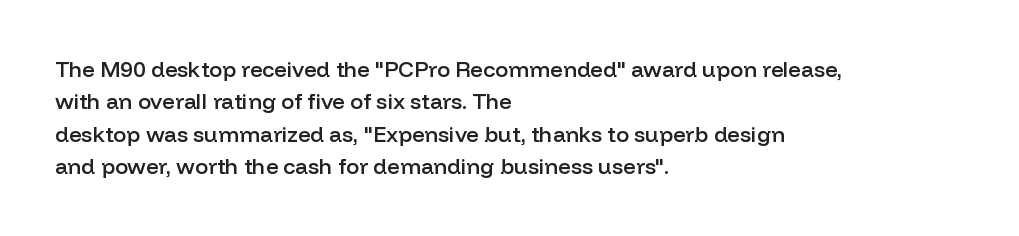
The image shows 22 px text type, upright; set left-aligned, normal line spacing (1.47x), normal letter spacing, not underlined.
